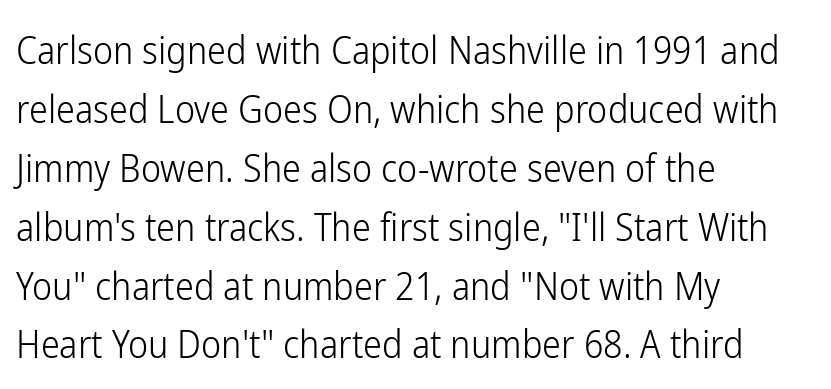
Students, note that the glyphs here touch the page at normal intervals. A typesetter would call this proportional, since set widths differ per character. When letters stand straight like this, we call the style roman or upright. Unmarked baselines from the first word to the last.
